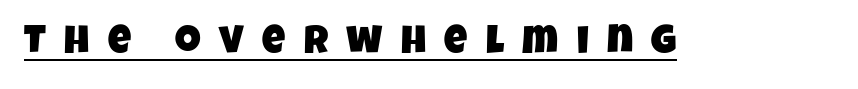
Examine the stroke ends and you'll find no serifs. Descenders here cross a horizontal rule under the line. These lines are rendered in a variable-pitch font. The type is letterspaced generously, with wide tracking.
